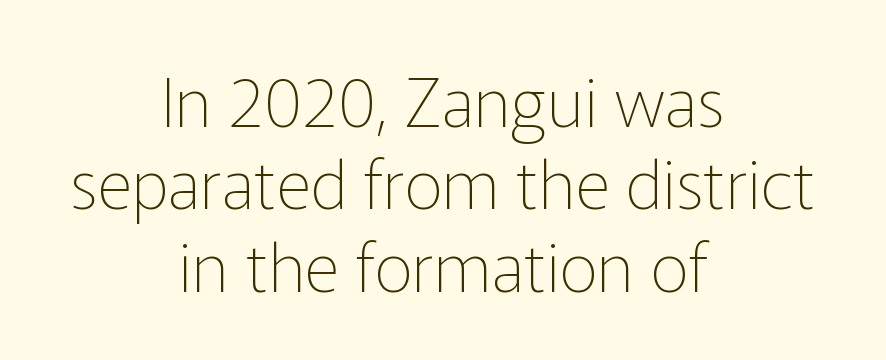
Q: Is the text bold? A: No.
Q: Is the text italic (slanted)? A: No, it is upright.
Q: Is the typeface a serif or a sans-serif typeface? A: Sans-serif.
Q: Is the text underlined? A: No.
Q: How is the paragraph aligned? A: Centered.
Q: Is the spacing between letters normal or unusually wide? A: Normal.
Q: Width (condensed, normal, or wide)? A: Normal.
Q: Stroke contrast? A: Low.
Q: x-height? A: Medium.
Q: Monospaced? A: No.
